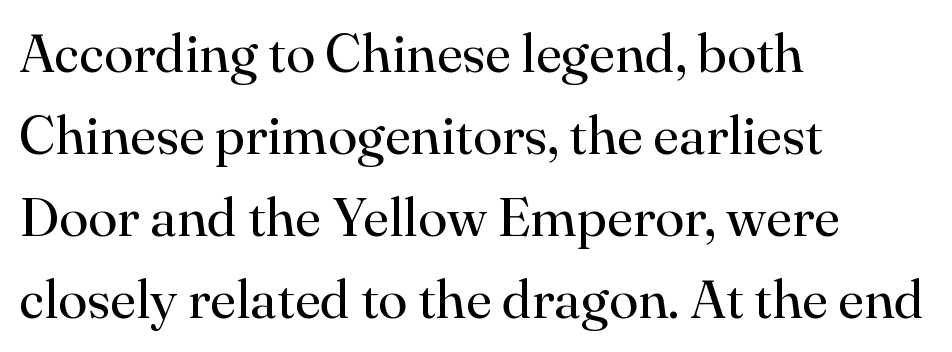
{"serif": "yes", "italic": "no", "bold": "no", "weight": "regular", "width": "normal", "stroke_contrast": "high", "x_height": "small", "monospaced": "no", "underline": "no", "align": "left", "line_spacing": "normal", "line_spacing_ratio": 1.52, "letter_spacing": "normal", "letter_spacing_em": 0.0, "glyph_px": 54}
